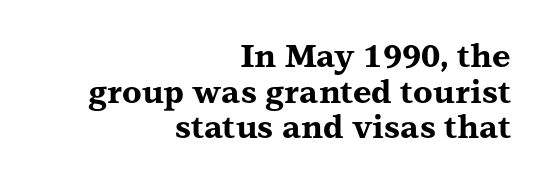
Q: Is the text bold? A: Yes.
Q: Is the text italic (slanted)? A: No, it is upright.
Q: Is the typeface a serif or a sans-serif typeface? A: Serif.
Q: Is the text underlined? A: No.
Q: How is the paragraph aligned? A: Right-aligned.
Q: Is the spacing between letters normal or unusually wide? A: Normal.
Q: Is the spacing between lines tight, normal or loose? A: Tight.
Q: Width (condensed, normal, or wide)? A: Wide.
Q: Stroke contrast? A: Medium.
Q: x-height? A: Medium.
Q: Monospaced? A: No.
